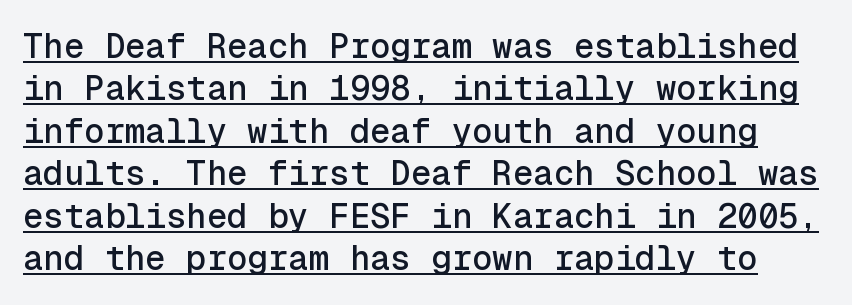
{"serif": "no", "italic": "no", "width": "normal", "x_height": "medium", "monospaced": "yes", "underline": "yes", "line_spacing": "normal", "line_spacing_ratio": 1.25, "letter_spacing": "normal", "letter_spacing_em": 0.0, "glyph_px": 34}
